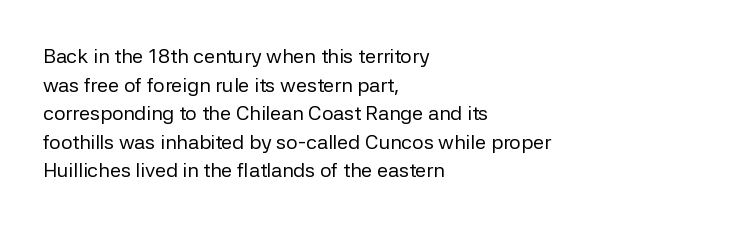
{"italic": "no", "bold": "no", "underline": "no", "align": "left", "line_spacing": "normal", "line_spacing_ratio": 1.43, "letter_spacing": "normal", "letter_spacing_em": 0.0, "glyph_px": 20}
